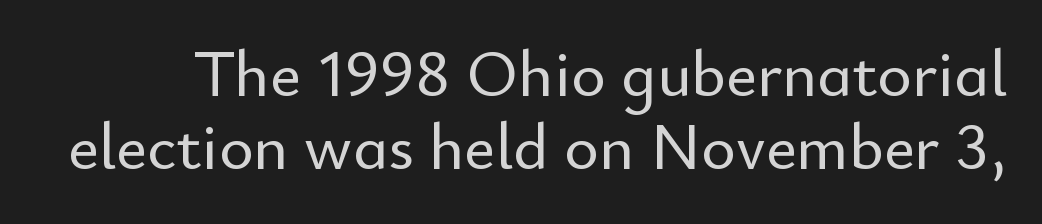
{"serif": "no", "italic": "no", "width": "normal", "stroke_contrast": "low", "x_height": "small", "monospaced": "no", "underline": "no", "line_spacing": "tight", "line_spacing_ratio": 1.1, "letter_spacing": "normal", "letter_spacing_em": 0.0, "glyph_px": 66}
